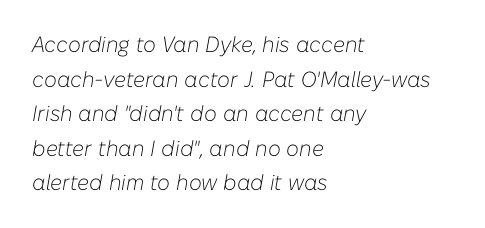
Q: Is the text bold? A: No.
Q: Is the text italic (slanted)? A: Yes, it leans right by about 10 degrees.
Q: Is the text underlined? A: No.
Q: How is the paragraph aligned? A: Left-aligned.
Q: Is the spacing between letters normal or unusually wide? A: Normal.
Q: Is the spacing between lines tight, normal or loose? A: Normal.
